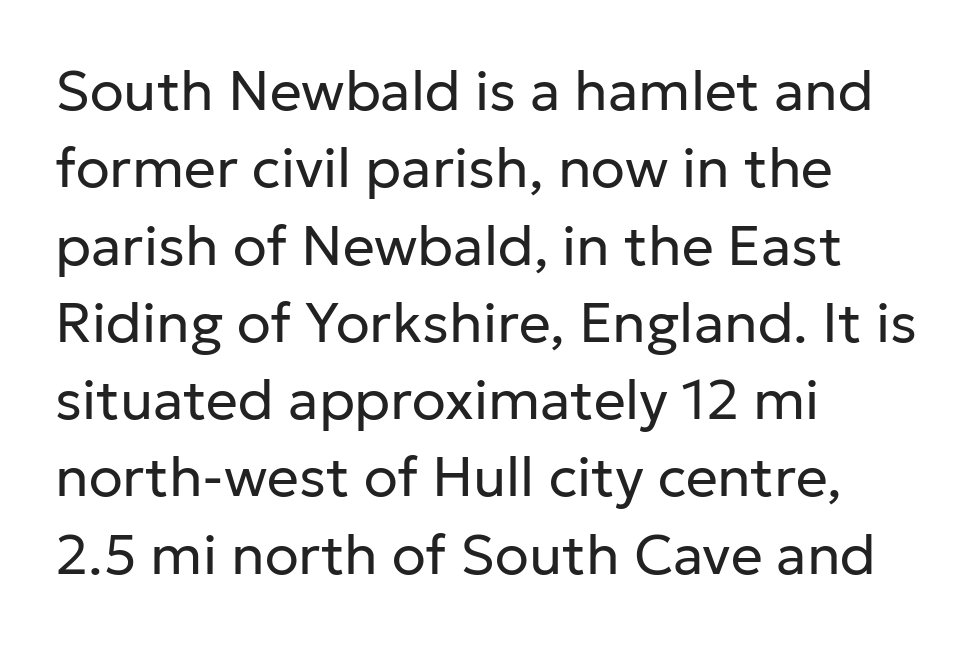
Varying glyph widths throughout — classic text-font behaviour. The font is comparable to plain body text, perhaps lighter. These lines stack with their left ends in a neat column. Just letters on the line, the space beneath them empty. The rows are spaced the way most documents space them.
